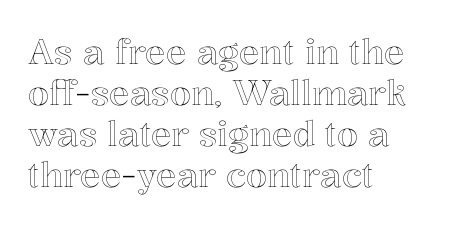
{"italic": "no", "width": "normal", "x_height": "medium", "monospaced": "no", "underline": "no", "align": "left", "line_spacing_ratio": 1.21, "letter_spacing": "normal", "letter_spacing_em": 0.0, "glyph_px": 34}
